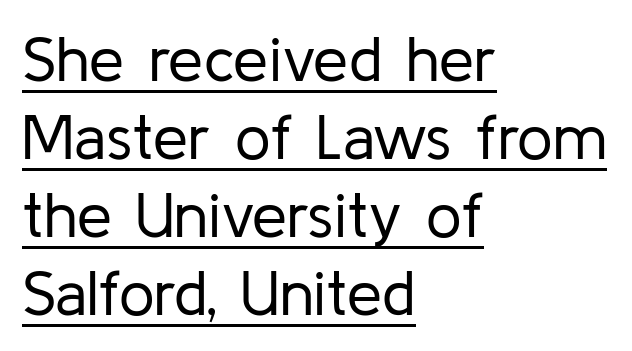
The rendering shows plain stroke endings on the letterforms — a sans-serif design. The typesetter chose a ragged-right arrangement here. Do the characters align in a grid? No, the font is proportional. Is there any slant? The stems are plumb.
